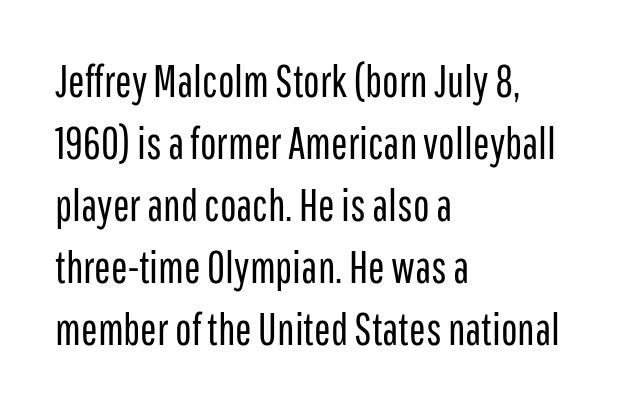
The image shows 44 px regular-weight, condensed sans-serif type, upright; set left-aligned, normal line spacing (1.41x), normal letter spacing, not underlined; low stroke contrast and a medium x-height.
